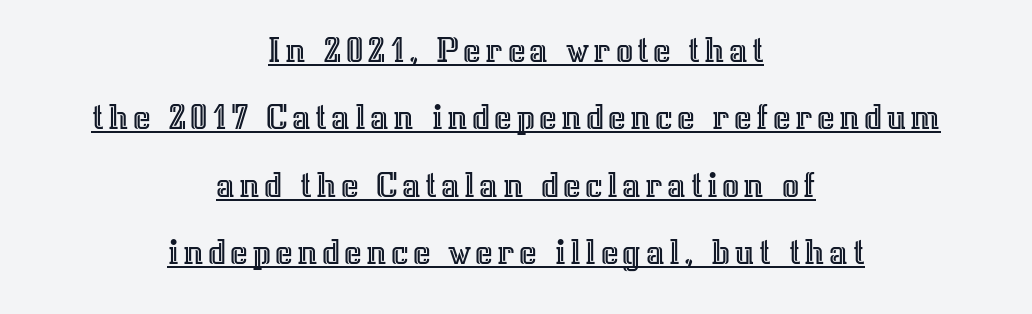
Q: Is the text italic (slanted)? A: No, it is upright.
Q: Is the text underlined? A: Yes.
Q: How is the paragraph aligned? A: Centered.
Q: Width (condensed, normal, or wide)? A: Normal.
Q: x-height? A: Medium.
Q: Monospaced? A: No.
